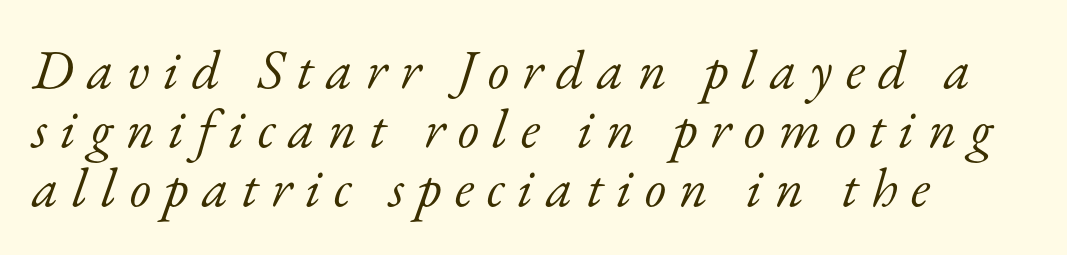
Q: Is the text bold? A: No.
Q: Is the text italic (slanted)? A: Yes, it leans right by about 17 degrees.
Q: Is the typeface a serif or a sans-serif typeface? A: Serif.
Q: Is the text underlined? A: No.
Q: How is the paragraph aligned? A: Left-aligned.
Q: Is the spacing between letters normal or unusually wide? A: Unusually wide.
Q: Is the spacing between lines tight, normal or loose? A: Tight.
Q: Width (condensed, normal, or wide)? A: Normal.
Q: Stroke contrast? A: Low.
Q: x-height? A: Small.
Q: Monospaced? A: No.
